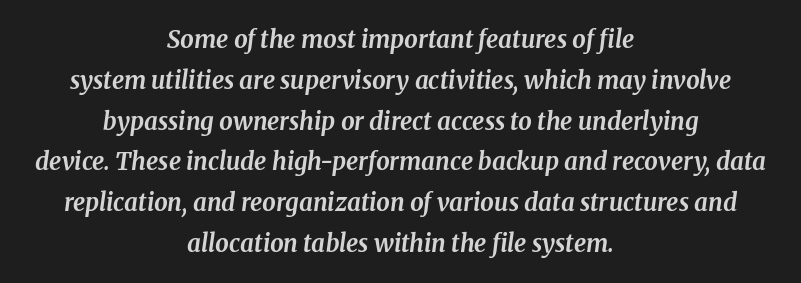
Type without underlining. Interline gaps are of average width in this sample. The text block is weighted toward neither margin, spreading evenly from the middle. The rendering keeps characters at their native spacing.
